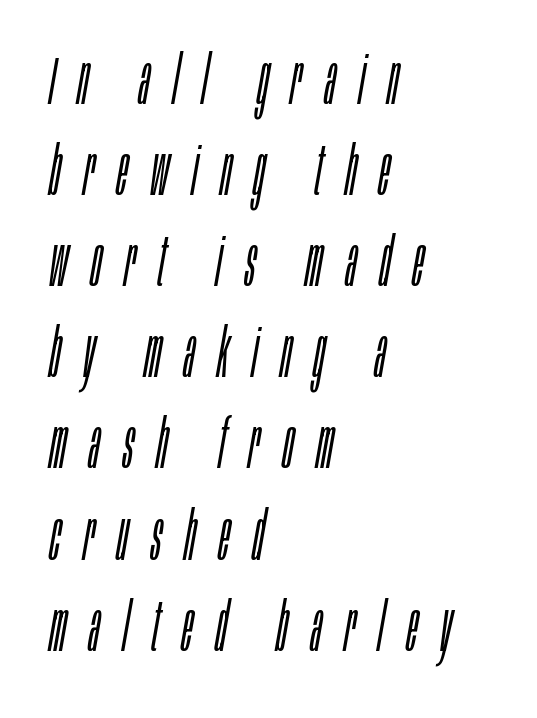
The image shows 67 px light, condensed type, italic (leaning right); set left-aligned, normal line spacing (1.36x), unusually wide letter spacing (+0.34 em), not underlined; low stroke contrast and a large x-height.
